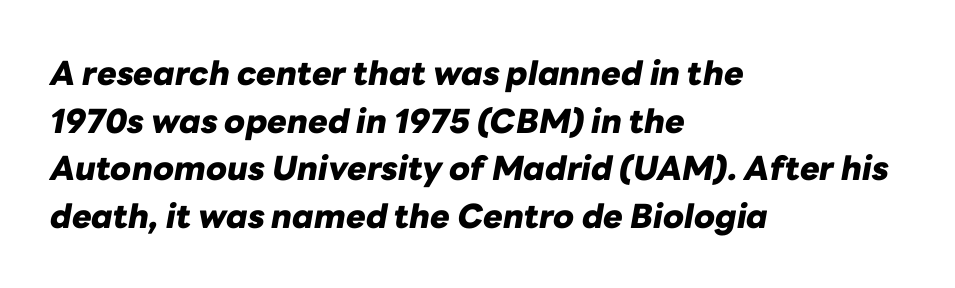
{"italic": "yes", "lean": "right", "slant_degrees": 10, "bold": "yes", "weight": "heavy", "width": "normal", "stroke_contrast": "low", "x_height": "medium", "monospaced": "no", "underline": "no", "align": "left", "line_spacing": "normal", "line_spacing_ratio": 1.44, "letter_spacing": "normal", "letter_spacing_em": 0.0, "glyph_px": 33}
